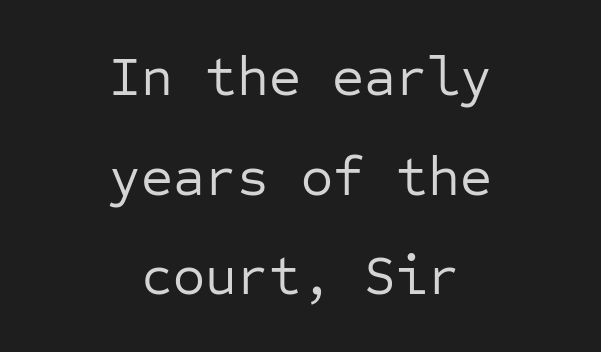
The image shows 55 px regular-weight sans-serif type, upright, monospaced; set centered, line spacing 1.81x, normal letter spacing, not underlined; low stroke contrast and a medium x-height.
